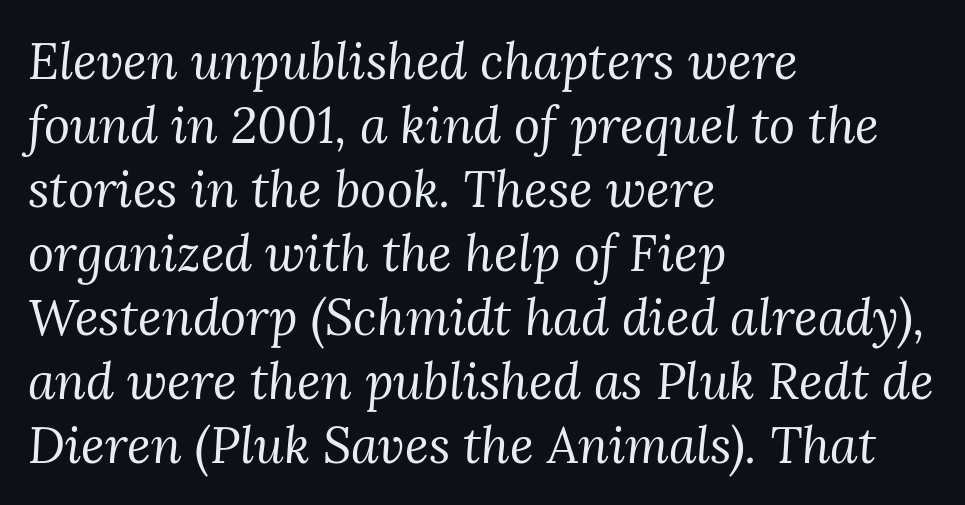
Stroke terminals: seriffed. The letters look calm and open, with moderate or lighter stems. Casual observation: everything's shoved over to the left. You can tell it's italic because the verticals aren't actually vertical. Descender tails drop into unmarked territory.
